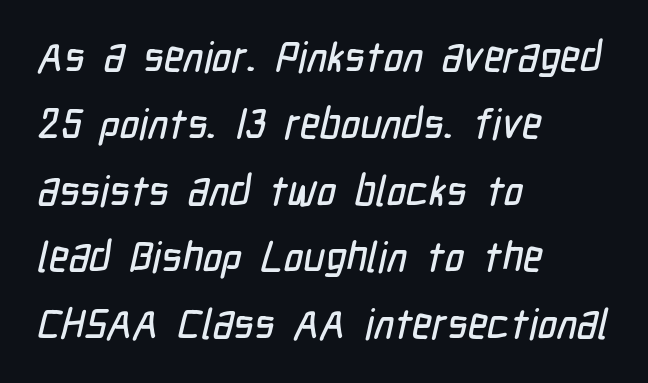
The image shows 42 px condensed sans-serif type; set left-aligned, normal line spacing (1.59x), normal letter spacing, not underlined; low stroke contrast and a medium x-height.
